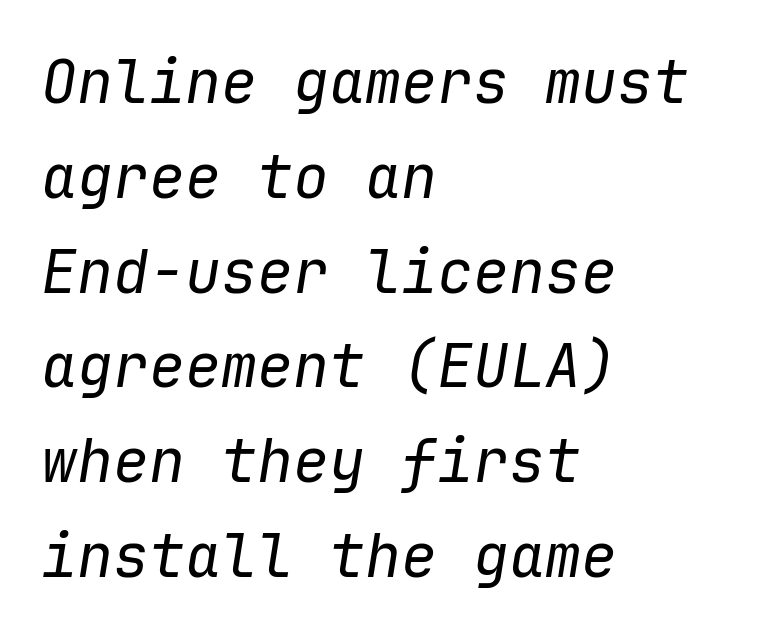
Q: Is the text bold? A: No.
Q: Is the text italic (slanted)? A: Yes, it leans right by about 9 degrees.
Q: Is the text underlined? A: No.
Q: How is the paragraph aligned? A: Left-aligned.
Q: Is the spacing between letters normal or unusually wide? A: Normal.
Q: Is the spacing between lines tight, normal or loose? A: Normal.
Q: Width (condensed, normal, or wide)? A: Normal.
Q: Stroke contrast? A: Low.
Q: x-height? A: Medium.
Q: Monospaced? A: Yes.
